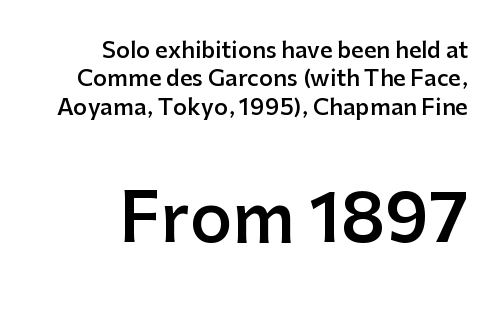
Q: Is the text bold? A: Semi-bold.
Q: Is the text italic (slanted)? A: No, it is upright.
Q: Is the typeface a serif or a sans-serif typeface? A: Sans-serif.
Q: Is the text underlined? A: No.
Q: How is the paragraph aligned? A: Right-aligned.
Q: Is the spacing between letters normal or unusually wide? A: Normal.
Q: Is the spacing between lines tight, normal or loose? A: Normal.
Q: Which block of text is set in a larger size, the first (top) or the second (bottom)? A: The second (bottom) one.
Q: Width (condensed, normal, or wide)? A: Normal.
Q: Stroke contrast? A: Low.
Q: x-height? A: Medium.
Q: Monospaced? A: No.
